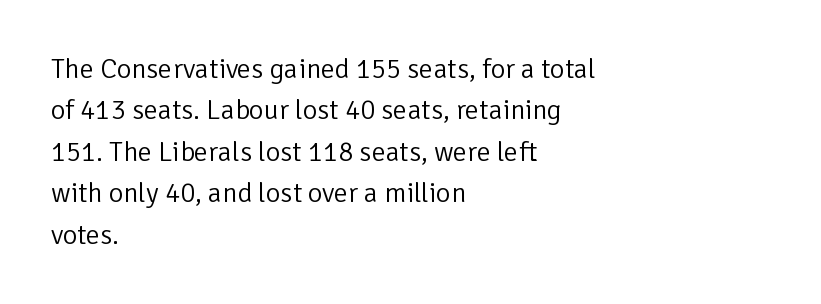
{"serif": "no", "italic": "no", "bold": "no", "weight": "light", "width": "normal", "stroke_contrast": "low", "x_height": "medium", "monospaced": "no", "underline": "no", "align": "left", "line_spacing": "normal", "line_spacing_ratio": 1.48, "letter_spacing": "normal", "letter_spacing_em": 0.0, "glyph_px": 28}
